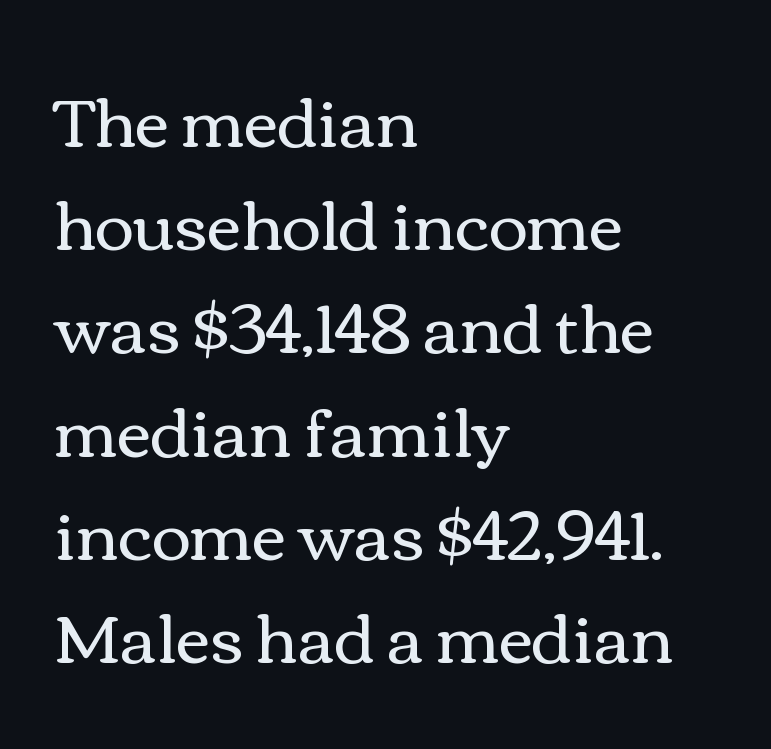
The image shows 67 px regular-weight, wide type, upright; set left-aligned, normal line spacing (1.54x), normal letter spacing, not underlined; a medium x-height.
